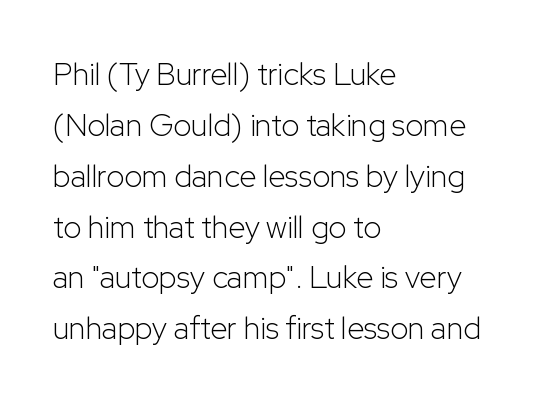
Q: Is the text bold? A: No.
Q: Is the text italic (slanted)? A: No, it is upright.
Q: Is the typeface a serif or a sans-serif typeface? A: Sans-serif.
Q: Is the text underlined? A: No.
Q: How is the paragraph aligned? A: Left-aligned.
Q: Is the spacing between letters normal or unusually wide? A: Normal.
Q: Is the spacing between lines tight, normal or loose? A: Normal.
Q: Width (condensed, normal, or wide)? A: Normal.
Q: Stroke contrast? A: Low.
Q: x-height? A: Medium.
Q: Monospaced? A: No.
